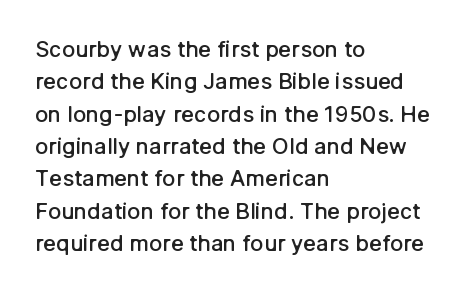
Q: Is the text bold? A: Semi-bold.
Q: Is the text italic (slanted)? A: No, it is upright.
Q: Is the text underlined? A: No.
Q: How is the paragraph aligned? A: Left-aligned.
Q: Is the spacing between letters normal or unusually wide? A: Normal.
Q: Is the spacing between lines tight, normal or loose? A: Normal.
